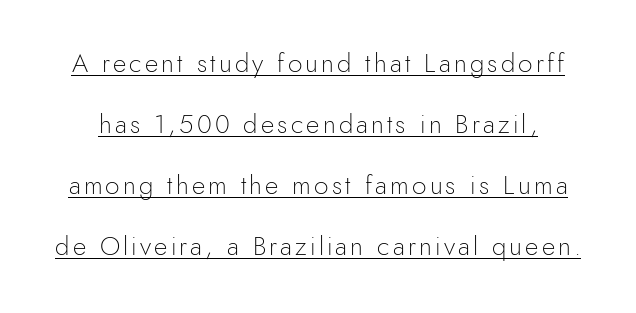
{"italic": "no", "bold": "no", "underline": "yes", "line_spacing": "loose", "line_spacing_ratio": 2.35, "glyph_px": 26}
